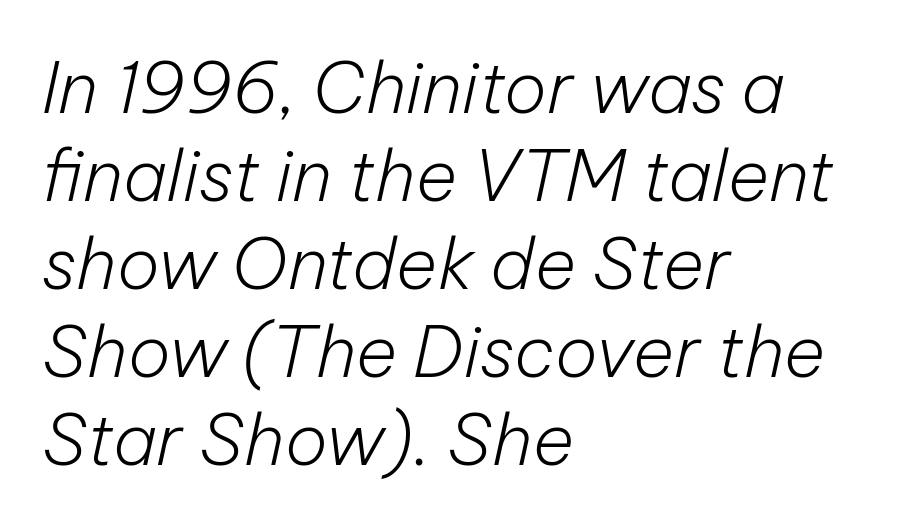
The image shows 71 px light type, italic (leaning right); set left-aligned, line spacing 1.24x, normal letter spacing, not underlined; low stroke contrast and a medium x-height.
